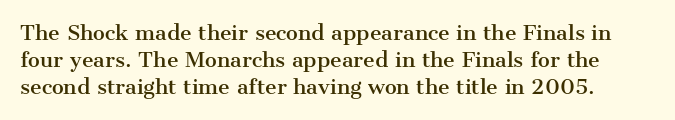
Q: Is the text italic (slanted)? A: No, it is upright.
Q: Is the text underlined? A: No.
Q: Is the spacing between letters normal or unusually wide? A: Normal.
Q: Is the spacing between lines tight, normal or loose? A: Normal.
